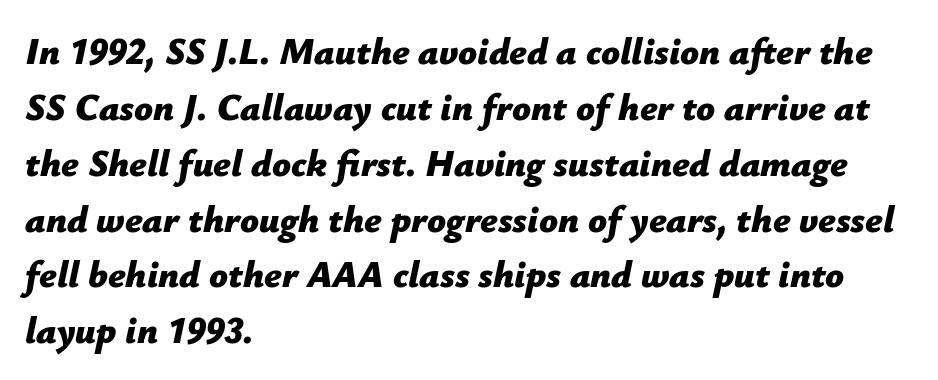
Q: Is the text bold? A: Yes.
Q: Is the text italic (slanted)? A: Yes, it leans right by about 12 degrees.
Q: Is the text underlined? A: No.
Q: How is the paragraph aligned? A: Left-aligned.
Q: Is the spacing between letters normal or unusually wide? A: Normal.
Q: Is the spacing between lines tight, normal or loose? A: Normal.
Q: Width (condensed, normal, or wide)? A: Normal.
Q: Stroke contrast? A: Low.
Q: x-height? A: Medium.
Q: Monospaced? A: No.
